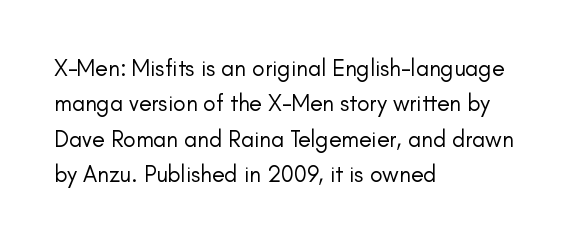
{"italic": "no", "bold": "no", "underline": "no", "align": "left", "line_spacing": "normal", "line_spacing_ratio": 1.54, "letter_spacing": "normal", "letter_spacing_em": 0.0, "glyph_px": 23}
